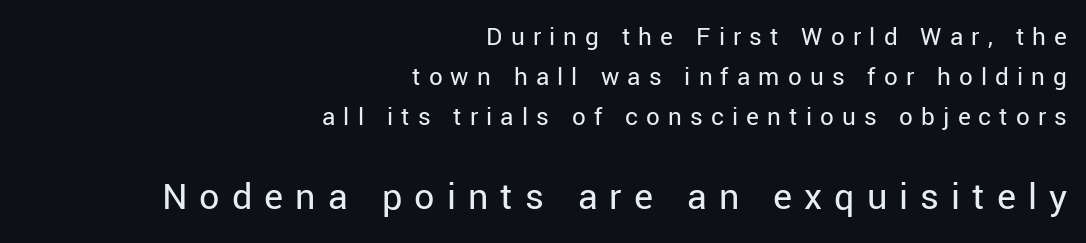
This sample is right-justified, so line beginnings fall wherever the words allow. The vertical gap from one line to the next is medium. Heaviness? Minimal to ordinary, like unemphasized prose. Only glyphs here, with clear space below each row.
